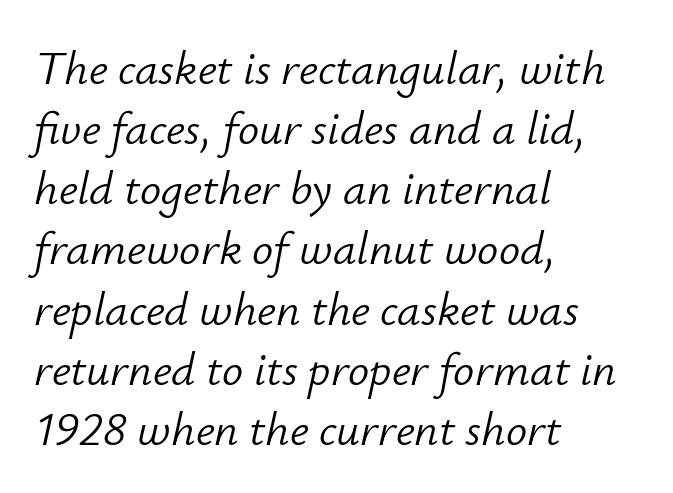
Q: Is the text bold? A: No.
Q: Is the text italic (slanted)? A: Yes, it leans right by about 12 degrees.
Q: Is the text underlined? A: No.
Q: How is the paragraph aligned? A: Left-aligned.
Q: Is the spacing between letters normal or unusually wide? A: Normal.
Q: Is the spacing between lines tight, normal or loose? A: Normal.
Q: Width (condensed, normal, or wide)? A: Normal.
Q: Stroke contrast? A: Low.
Q: x-height? A: Small.
Q: Monospaced? A: No.
